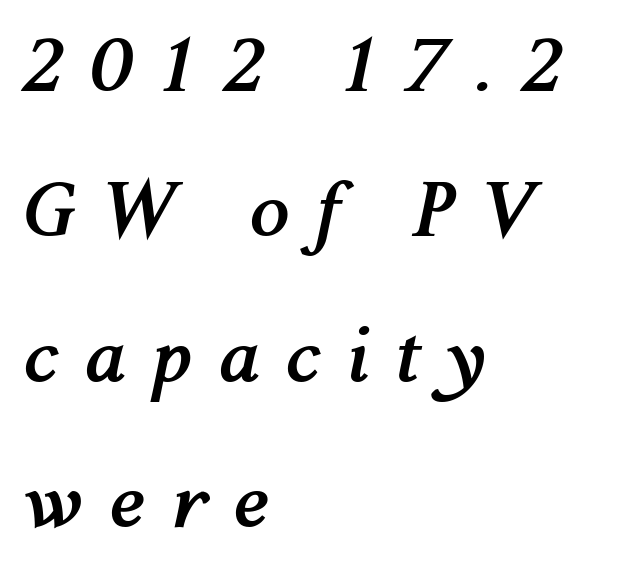
This sample uses expanded letter spacing, leaving extra air between glyphs. An italicized treatment has been applied to the whole sample. Thick stems and heavy bowls — unmistakably bold. Rule under the text: the space is simply empty. A typesetter would call this proportional, since set widths differ per character. Compared with typical paragraphs, the rows here are farther apart.
